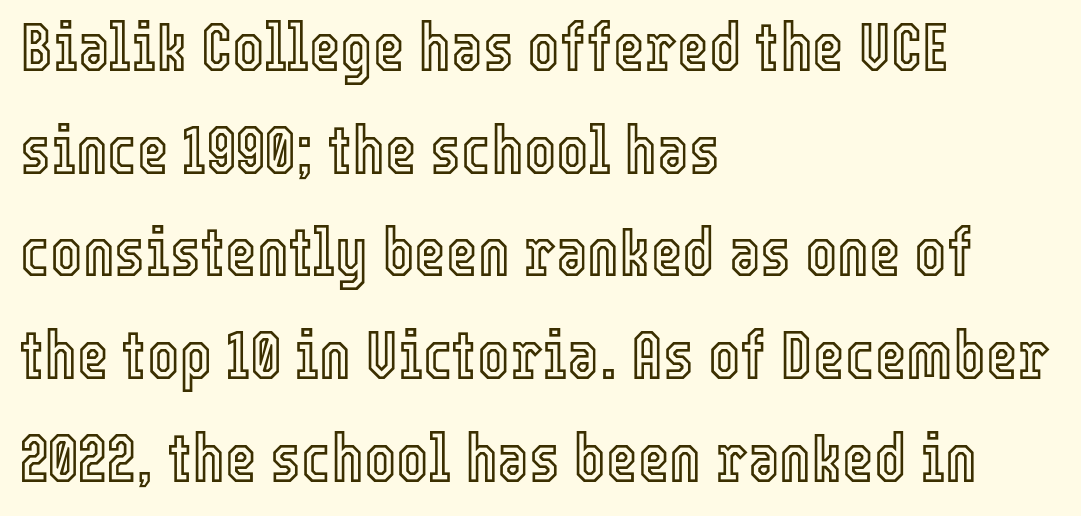
The letters stand straight up with perfectly vertical stems. Proportional: the letters do not fall into vertical columns. Normally led — the rows are evenly, conventionally spaced. Beneath every word, the page is bare. How are the letters spaced? Ordinarily, with no added tracking.
